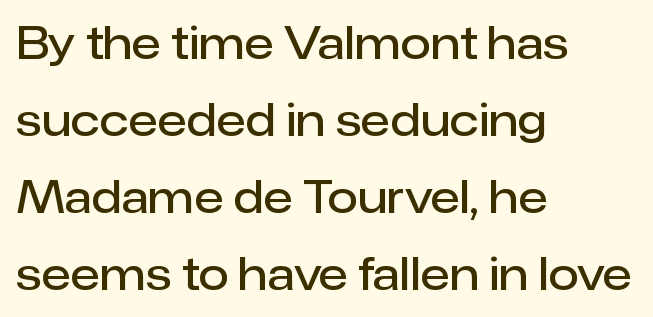
Clear beneath every line of the passage. This sample uses plain, unmodified letter spacing. The sample has been set in demibold, a notch under bold. Look at the bottom of the vertical strokes: they stop flat, with no serifs. Tall strokes in this sample are plumb rather than angled. Which margin do the lines hug? The left one — the right edge is uneven.
